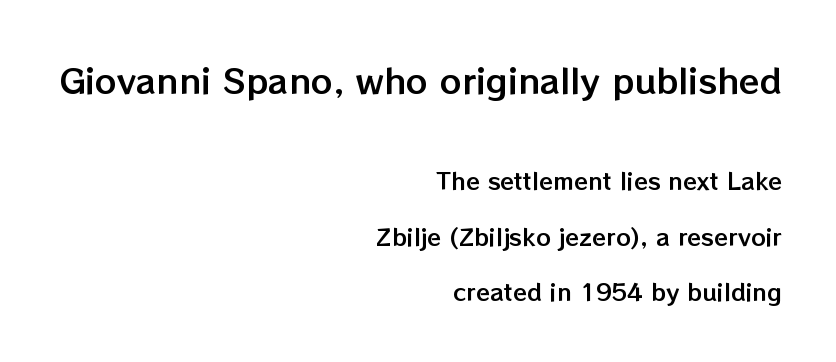
The image shows 34 px text type, upright; set right-aligned, loose line spacing (2.41x), normal letter spacing, not underlined; the first (top) block is 1.48x larger; low stroke contrast and a medium x-height.
